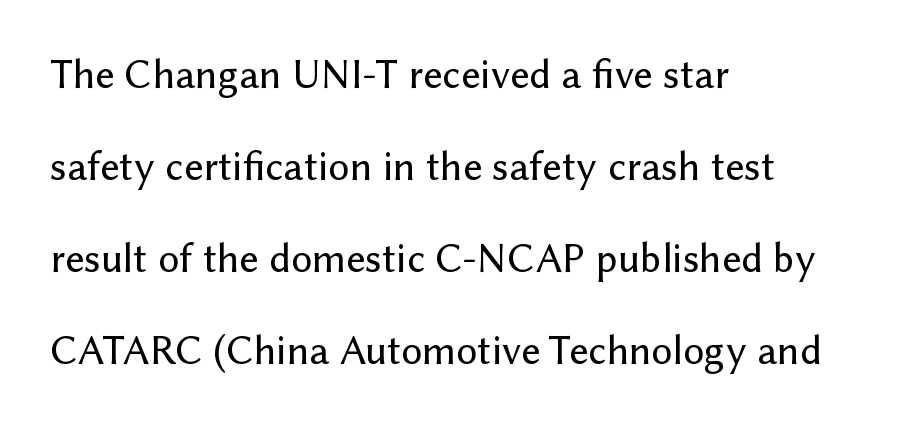
{"serif": "no", "italic": "no", "width": "normal", "stroke_contrast": "low", "x_height": "medium", "monospaced": "no", "underline": "no", "align": "left", "line_spacing": "loose", "line_spacing_ratio": 2.19, "letter_spacing": "normal", "letter_spacing_em": 0.0, "glyph_px": 42}
